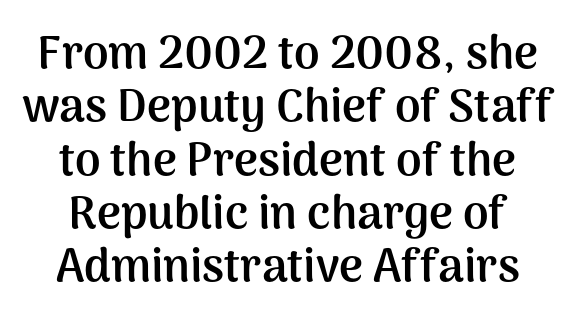
{"serif": "no", "italic": "no", "bold": "yes", "weight": "semibold", "width": "normal", "stroke_contrast": "medium", "x_height": "medium", "monospaced": "no", "underline": "no", "align": "center", "line_spacing_ratio": 1.16, "letter_spacing": "normal", "letter_spacing_em": 0.0, "glyph_px": 46}
